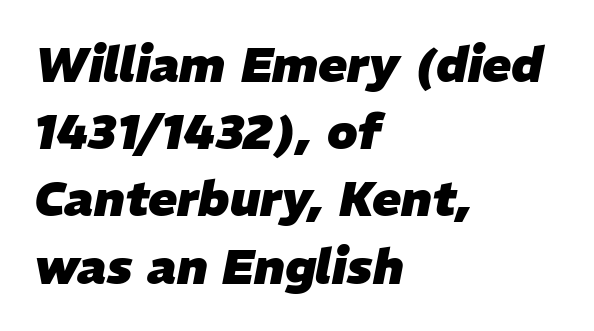
In terms of weight, the rendering is a true, heavy bold. Do the characters align in a grid? No, the font is proportional. The glyphs are unaccompanied by any horizontal stroke below them. Tracking here is standard; glyphs follow each other at the usual distance. These lines are set flush left with a ragged right edge. The passage shown leans; its letterforms are oblique.
